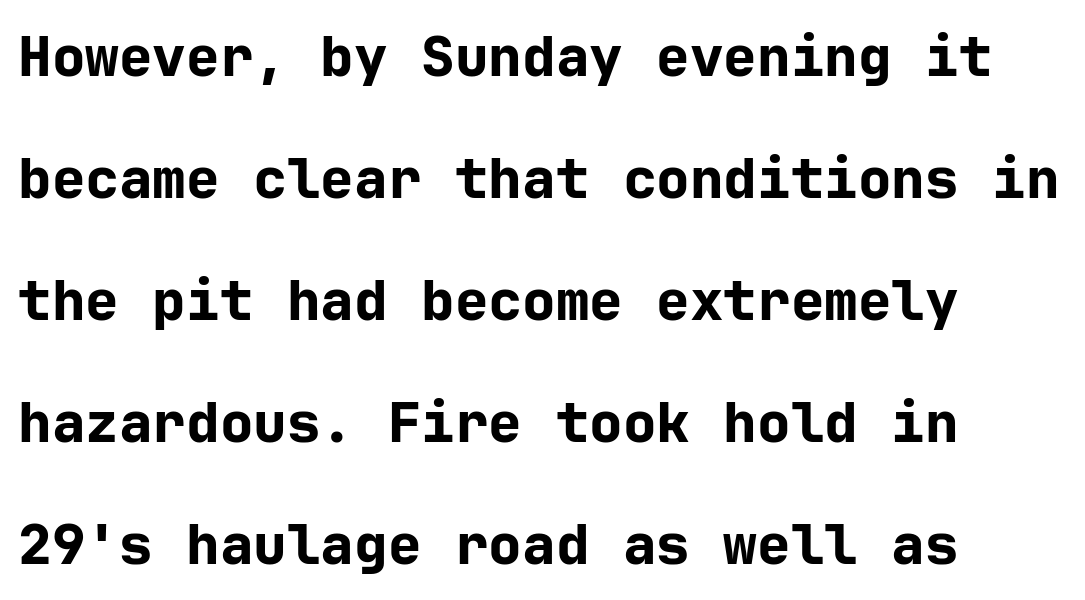
Q: Is the text bold? A: Yes.
Q: Is the text italic (slanted)? A: No, it is upright.
Q: Is the typeface a serif or a sans-serif typeface? A: Sans-serif.
Q: Is the text underlined? A: No.
Q: How is the paragraph aligned? A: Left-aligned.
Q: Is the spacing between letters normal or unusually wide? A: Normal.
Q: Is the spacing between lines tight, normal or loose? A: Loose.
Q: Width (condensed, normal, or wide)? A: Normal.
Q: Stroke contrast? A: Low.
Q: x-height? A: Medium.
